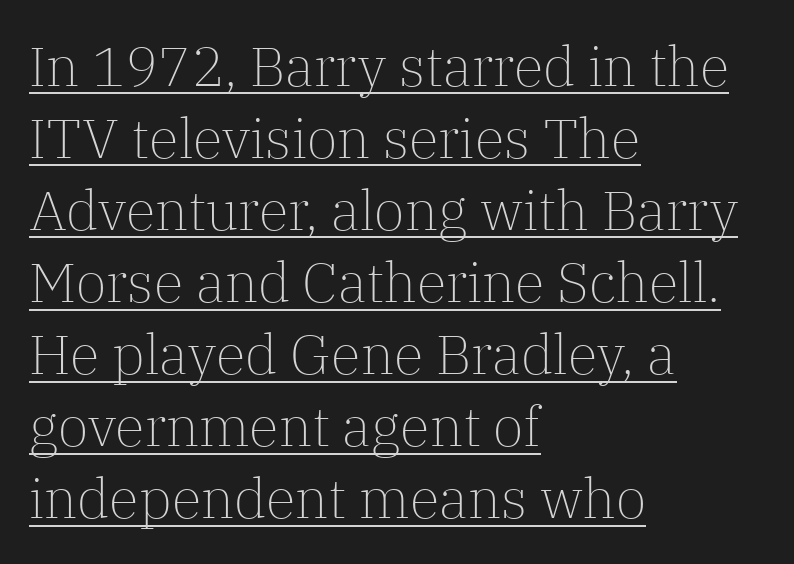
{"serif": "yes", "italic": "no", "bold": "no", "weight": "light", "width": "normal", "stroke_contrast": "low", "x_height": "medium", "monospaced": "no", "underline": "yes", "align": "left", "line_spacing": "normal", "line_spacing_ratio": 1.31, "letter_spacing": "normal", "letter_spacing_em": 0.0, "glyph_px": 55}
